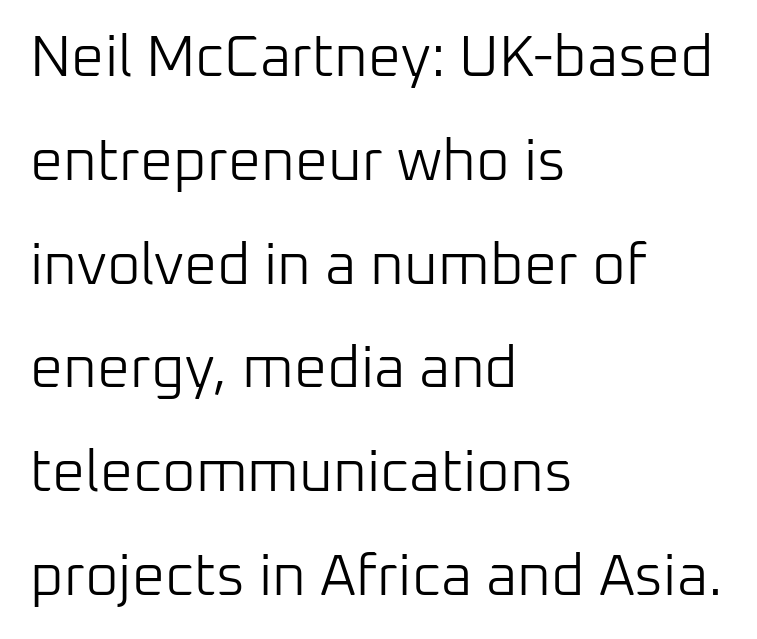
There is no visible air inserted between adjacent glyphs. Note the varied advance widths — an 'i' is clearly narrower than an 'm'. The passage shown is not bold in any degree. The letters stand straight up with perfectly vertical stems.
